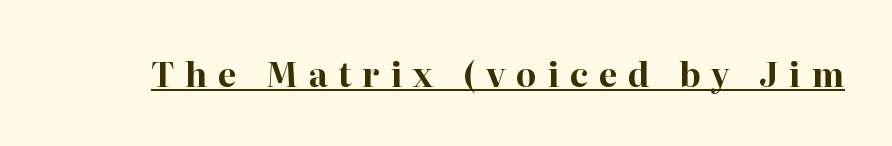
The image shows 33 px bold serif type, upright; set unusually wide letter spacing (+0.33 em), underlined; high stroke contrast and a medium x-height.
